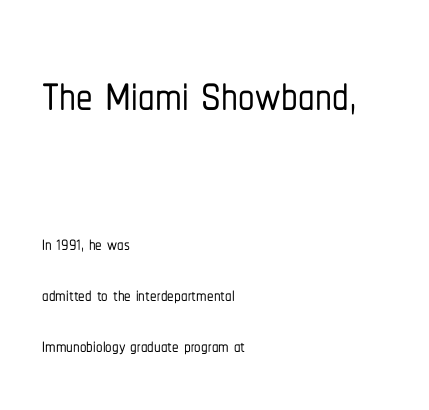
Larger block? The one above; the one below is distinctly smaller. Spacing verdict: proportional, widths tailored to each character. Nobody touched the tracking dial on this one. To sum up the face: it is a sans, with no serifs. These lines were composed using upright roman letters.
